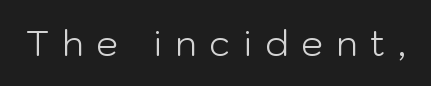
Q: Is the text bold? A: No.
Q: Is the text italic (slanted)? A: No, it is upright.
Q: Is the typeface a serif or a sans-serif typeface? A: Sans-serif.
Q: Is the text underlined? A: No.
Q: Is the spacing between letters normal or unusually wide? A: Unusually wide.
Q: Width (condensed, normal, or wide)? A: Normal.
Q: Stroke contrast? A: Low.
Q: x-height? A: Medium.
Q: Monospaced? A: No.
